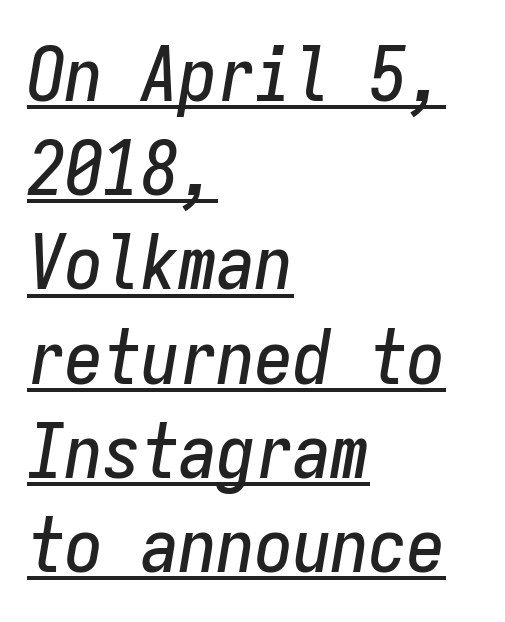
A typesetter would mark this as italic. If you drew a ruler down the left edge, every line would touch it. Think of a typewriter: that constant character pitch is what you see here. There is no visible air inserted between adjacent glyphs.
